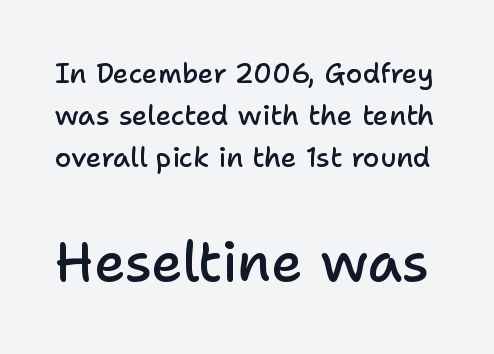
Quick note: not italic, upright. Each letter keeps its own natural width here, so spacing adapts to shape. Unlike a traditional serif, this face leaves its strokes unadorned. Descender tails drop into unmarked territory. Leading matches the norm, producing a regular column.
